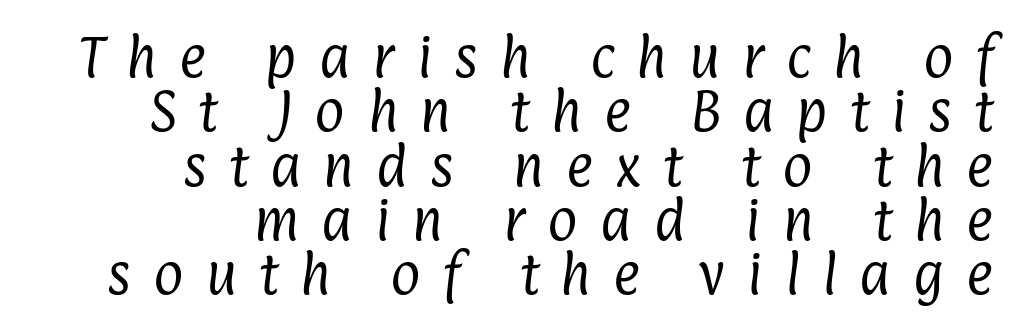
{"serif": "no", "bold": "no", "weight": "regular", "width": "condensed", "stroke_contrast": "low", "x_height": "medium", "monospaced": "no", "underline": "no", "align": "right", "line_spacing_ratio": 1.18, "letter_spacing": "wide", "letter_spacing_em": 0.48, "glyph_px": 46}
